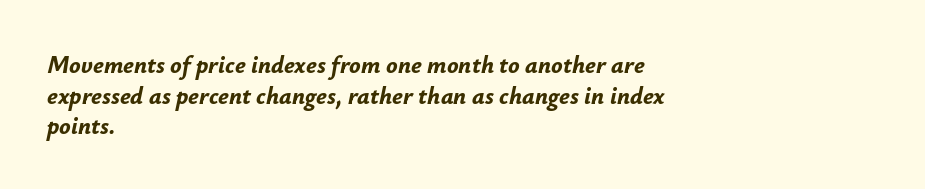
Heft: maximum for text — a bold. It's the slanting kind of type. No extra tracking has been applied to these lines. Words float on clear page, feet unadorned. Horizontal alignment here is leftward, the default for most running prose. The designer left line spacing at the default.
